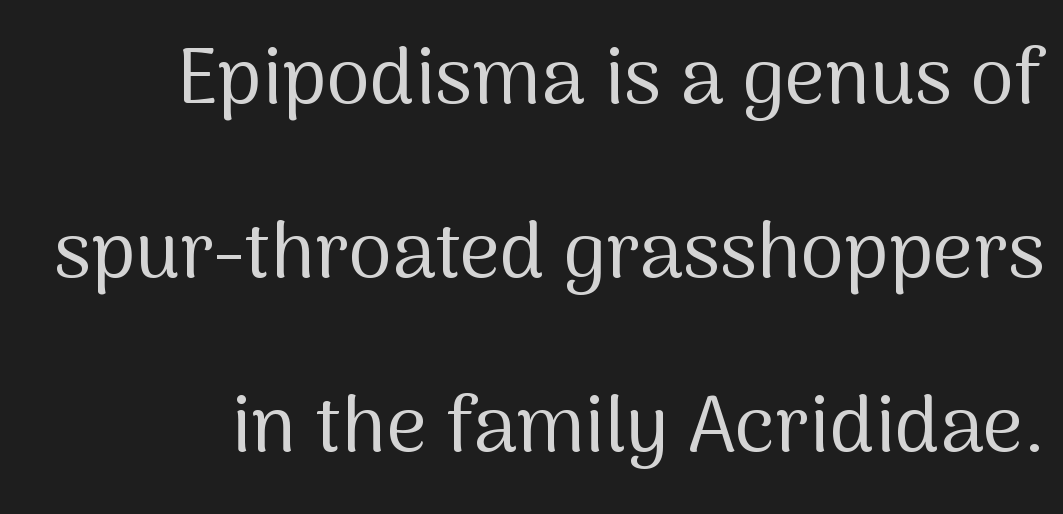
{"serif": "no", "italic": "no", "bold": "no", "weight": "regular", "width": "normal", "stroke_contrast": "medium", "x_height": "medium", "monospaced": "no", "underline": "no", "align": "right", "line_spacing": "loose", "line_spacing_ratio": 2.2, "letter_spacing": "normal", "letter_spacing_em": 0.0, "glyph_px": 79}
